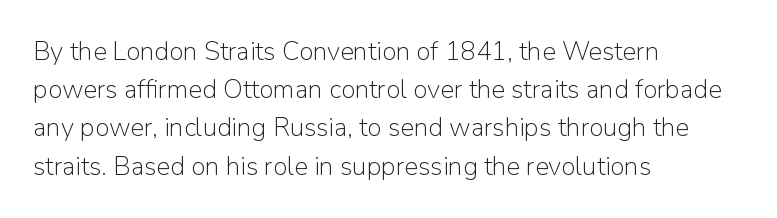
The vertical gap from one line to the next is medium. Quick note: underline off. The characters are drawn with everyday or finer stroke widths. A typesetter would mark this as roman, not italic. Caption: multi-line text, flush left, ragged right.
